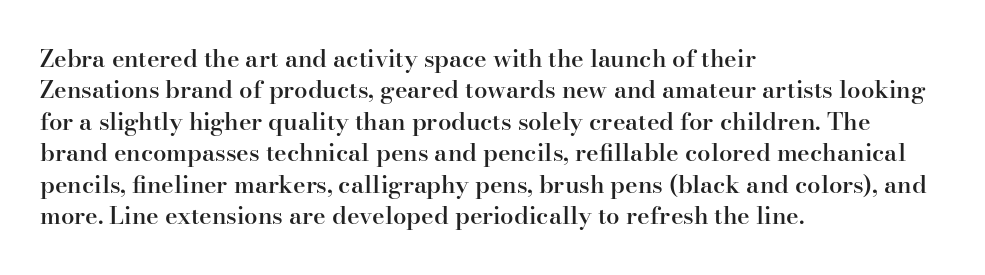
The image shows 24 px text type, upright; set left-aligned, normal line spacing (1.31x), normal letter spacing, not underlined.
